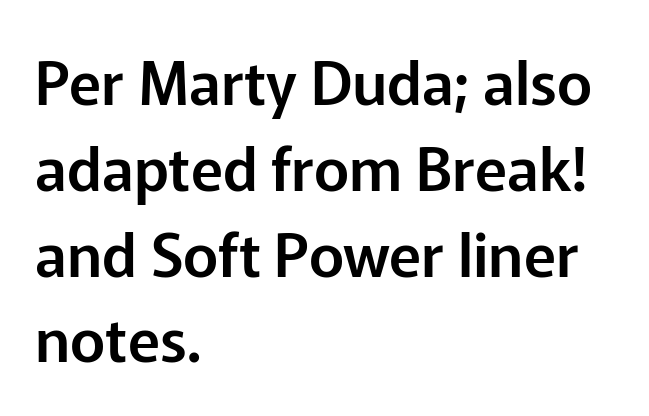
{"serif": "no", "italic": "no", "width": "normal", "stroke_contrast": "low", "x_height": "medium", "monospaced": "no", "underline": "no", "align": "left", "line_spacing": "normal", "line_spacing_ratio": 1.43, "letter_spacing": "normal", "letter_spacing_em": 0.0, "glyph_px": 60}
